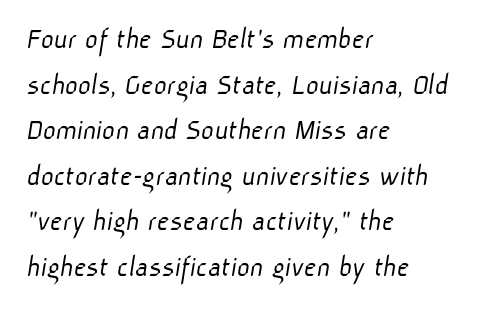
{"serif": "no", "bold": "no", "weight": "light", "width": "normal", "stroke_contrast": "low", "x_height": "medium", "monospaced": "no", "underline": "no", "align": "left", "line_spacing": "normal", "line_spacing_ratio": 1.47, "letter_spacing": "normal", "letter_spacing_em": 0.0, "glyph_px": 31}
